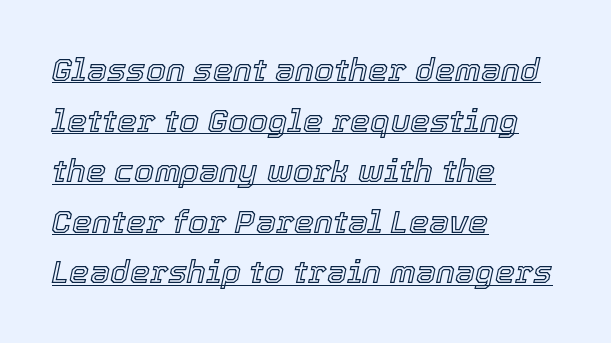
{"italic": "yes", "lean": "right", "slant_degrees": 12, "width": "normal", "x_height": "medium", "monospaced": "no", "underline": "yes", "align": "left", "line_spacing": "normal", "line_spacing_ratio": 1.58, "letter_spacing": "normal", "letter_spacing_em": 0.0, "glyph_px": 32}
